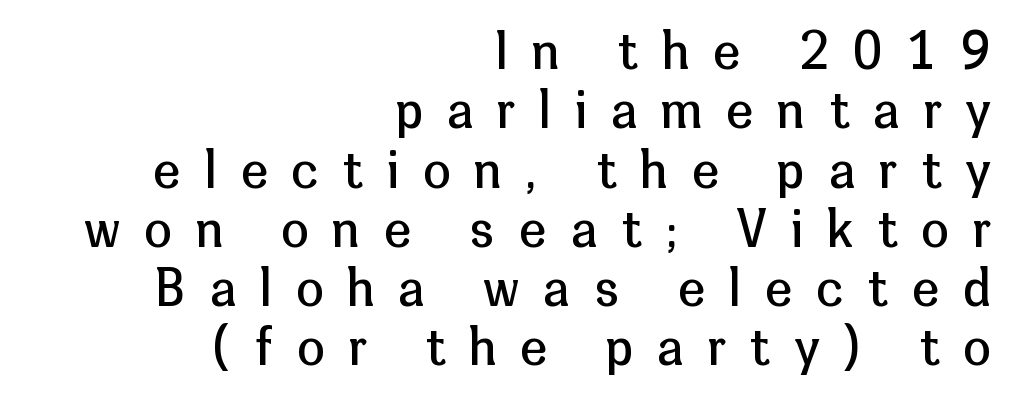
The image shows 49 px regular-weight sans-serif type, upright; set right-aligned, line spacing 1.21x, unusually wide letter spacing (+0.5 em), not underlined; low stroke contrast and a medium x-height.
